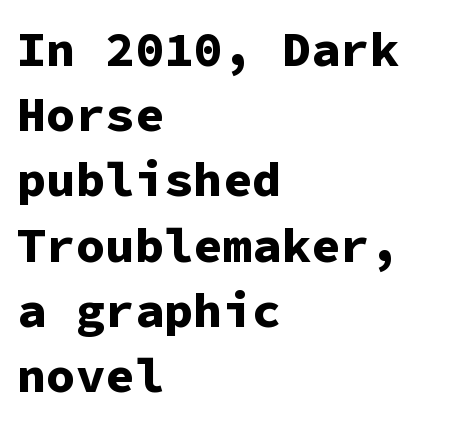
Q: Is the text bold? A: Yes.
Q: Is the text italic (slanted)? A: No, it is upright.
Q: Is the typeface a serif or a sans-serif typeface? A: Sans-serif.
Q: Is the text underlined? A: No.
Q: How is the paragraph aligned? A: Left-aligned.
Q: Is the spacing between letters normal or unusually wide? A: Normal.
Q: Is the spacing between lines tight, normal or loose? A: Normal.
Q: Width (condensed, normal, or wide)? A: Normal.
Q: Stroke contrast? A: Low.
Q: x-height? A: Medium.
Q: Monospaced? A: Yes.
